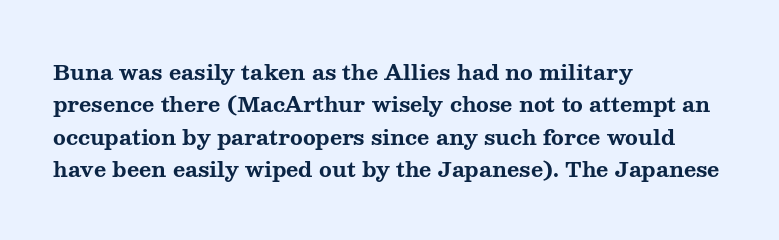
{"italic": "no", "bold": "yes", "underline": "no", "align": "left", "line_spacing": "normal", "line_spacing_ratio": 1.54, "letter_spacing": "normal", "letter_spacing_em": 0.0, "glyph_px": 21}
